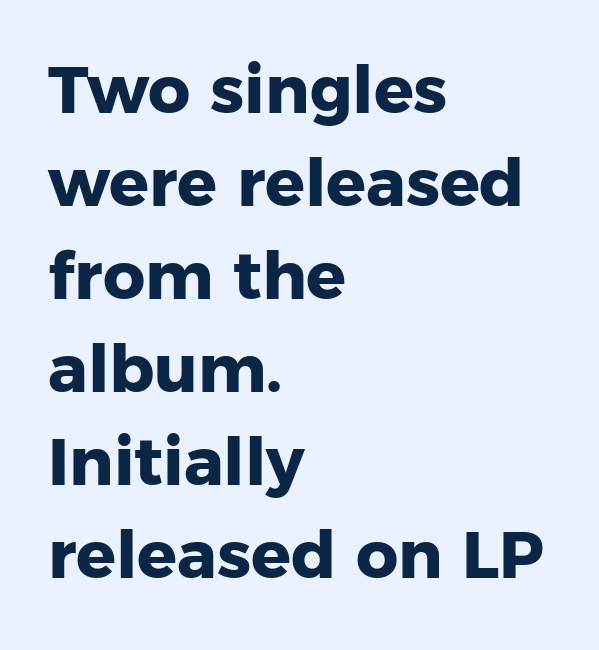
Typographically, this falls in the sans-serif category. Does extra space separate the letters? No, they use regular spacing. Is the type bold? Yes — the strokes are clearly thick and heavy. Where is the straight margin? On the left.
